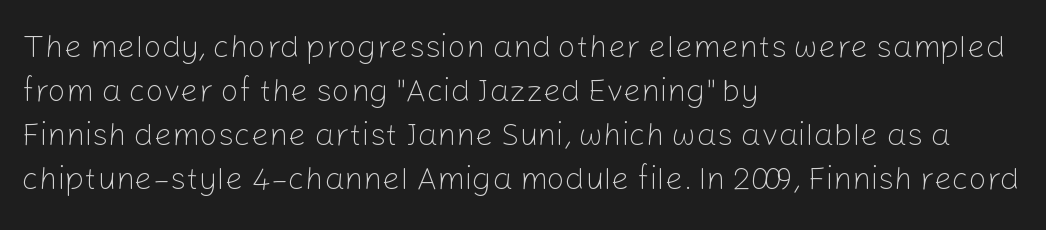
Q: Is the text bold? A: No.
Q: Is the text italic (slanted)? A: No, it is upright.
Q: Is the typeface a serif or a sans-serif typeface? A: Sans-serif.
Q: Is the text underlined? A: No.
Q: How is the paragraph aligned? A: Left-aligned.
Q: Is the spacing between letters normal or unusually wide? A: Normal.
Q: Is the spacing between lines tight, normal or loose? A: Normal.
Q: Width (condensed, normal, or wide)? A: Normal.
Q: Stroke contrast? A: Low.
Q: x-height? A: Medium.
Q: Monospaced? A: No.
